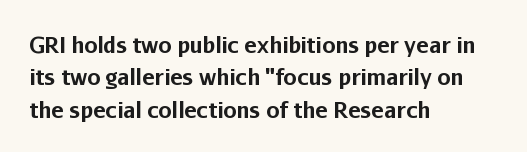
Unlike italic type, these characters show no tilt at all. Line starts are locked; line ends wander. Characters follow at the spacing the type designer built in. On the weight axis this lands at bold, roughly 700. The passage shown is not underscored anywhere.
